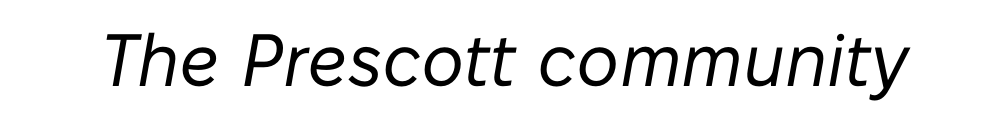
What stands out about the letter spacing? Nothing — it is the standard amount. A typesetter would mark this as italic. Note the varied advance widths — an 'i' is clearly narrower than an 'm'. Decoration check: the copy has no underline. The font sits on the lighter half of the weight spectrum, regular included.
